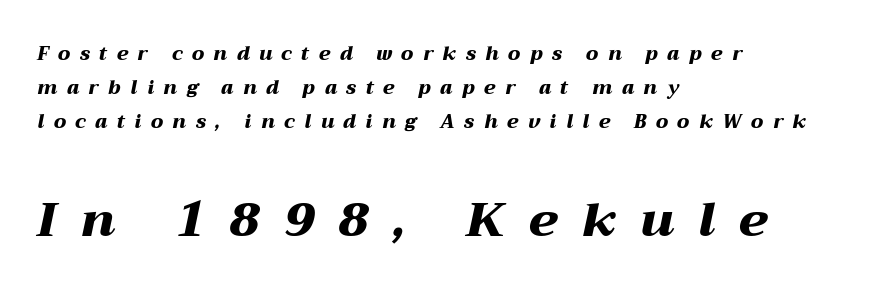
Set as a true bold cut, around the 700 mark. The specimen reads as italic at a glance. The letters are spread apart with noticeably loose tracking. Any mark beneath the type? The region is blank. Is the block centered? No — it sits flush against the left margin.
